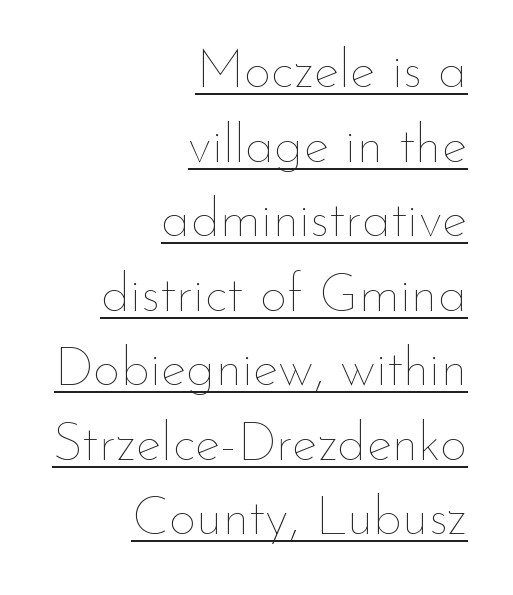
The image shows 54 px thin type, upright; set right-aligned, normal line spacing (1.38x), normal letter spacing, underlined; low stroke contrast and a small x-height.
